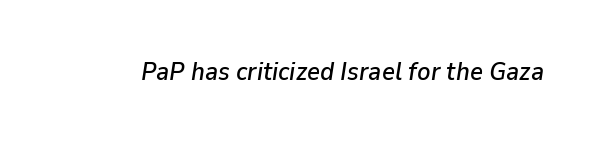
{"italic": "yes", "lean": "right", "slant_degrees": 9, "underline": "no", "letter_spacing": "normal", "letter_spacing_em": 0.0, "glyph_px": 25}
